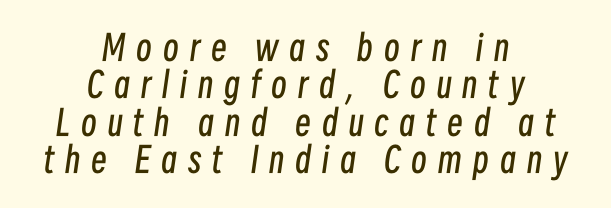
{"italic": "yes", "lean": "right", "slant_degrees": 8, "bold": "no", "weight": "regular", "width": "condensed", "stroke_contrast": "low", "x_height": "medium", "monospaced": "no", "underline": "no", "align": "center", "line_spacing": "tight", "line_spacing_ratio": 1.07, "letter_spacing": "wide", "letter_spacing_em": 0.31, "glyph_px": 35}
